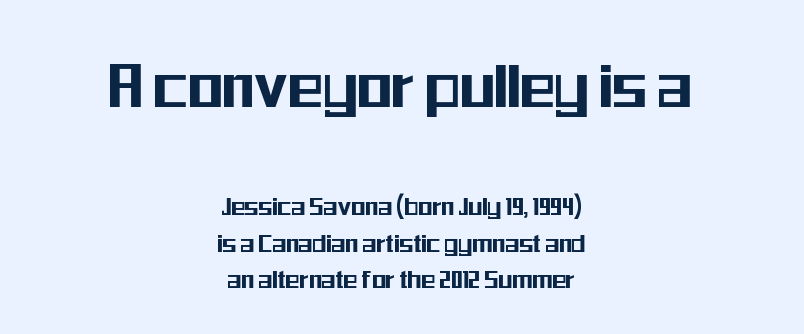
{"serif": "no", "italic": "no", "width": "condensed", "stroke_contrast": "medium", "x_height": "medium", "monospaced": "no", "underline": "no", "align": "center", "line_spacing": "normal", "line_spacing_ratio": 1.26, "letter_spacing": "normal", "letter_spacing_em": 0.0, "larger_block": "first", "size_ratio": 2.48, "glyph_px": 72}
